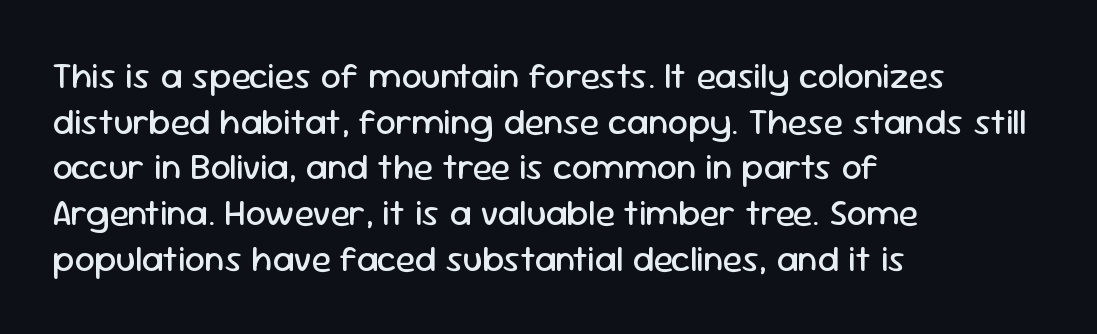
The image shows 36 px regular-weight sans-serif type, upright; set left-aligned, normal line spacing (1.27x), normal letter spacing, not underlined; low stroke contrast and a medium x-height.
